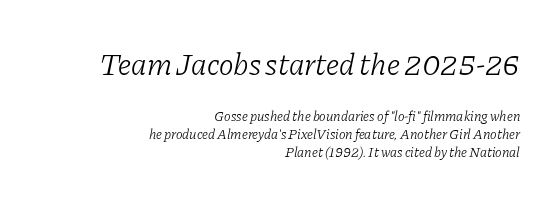
Classification — serif. What stands out about the letter spacing? Nothing — it is the standard amount. Decoration check: the copy has no underline. Stems here are at most as thick as an everyday book face. Students, observe: this is what conventionally led text looks like. Look at the glyph heights: the upper group is clearly the bigger setting.
